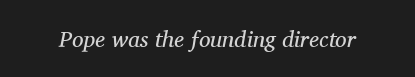
The image shows 23 px text type, italic (leaning right); set normal letter spacing, not underlined.
